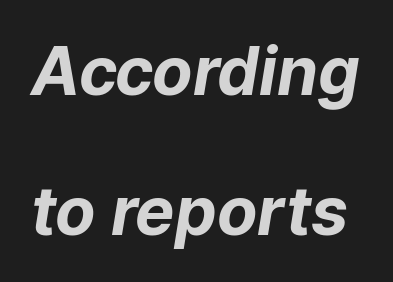
Q: Is the text bold? A: Yes.
Q: Is the typeface a serif or a sans-serif typeface? A: Sans-serif.
Q: Is the text underlined? A: No.
Q: Is the spacing between letters normal or unusually wide? A: Normal.
Q: Is the spacing between lines tight, normal or loose? A: Loose.
Q: Width (condensed, normal, or wide)? A: Normal.
Q: Stroke contrast? A: Low.
Q: x-height? A: Medium.
Q: Monospaced? A: No.
